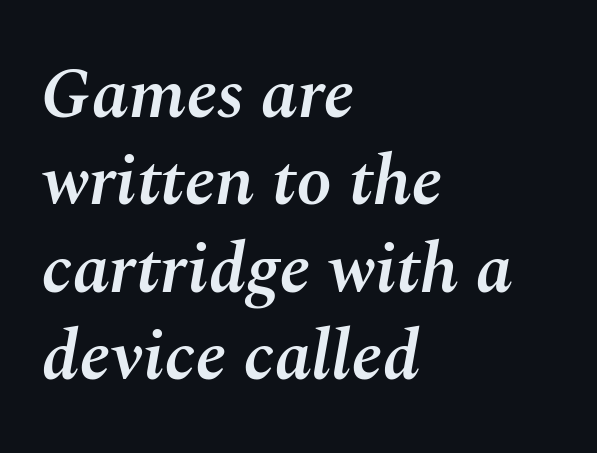
Q: Is the text bold? A: Semi-bold.
Q: Is the text italic (slanted)? A: Yes, it leans right by about 10 degrees.
Q: Is the text underlined? A: No.
Q: How is the paragraph aligned? A: Left-aligned.
Q: Is the spacing between letters normal or unusually wide? A: Normal.
Q: Width (condensed, normal, or wide)? A: Normal.
Q: Stroke contrast? A: Medium.
Q: x-height? A: Medium.
Q: Monospaced? A: No.
